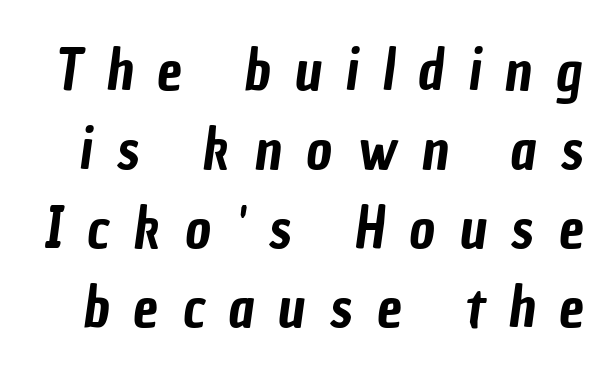
Q: Is the typeface a serif or a sans-serif typeface? A: Sans-serif.
Q: Is the text underlined? A: No.
Q: Is the spacing between letters normal or unusually wide? A: Unusually wide.
Q: Is the spacing between lines tight, normal or loose? A: Normal.
Q: Width (condensed, normal, or wide)? A: Condensed.
Q: Stroke contrast? A: Low.
Q: x-height? A: Medium.
Q: Monospaced? A: No.
